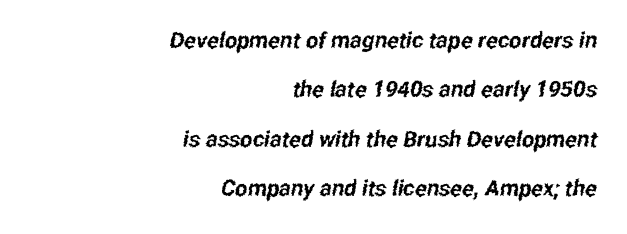
{"underline": "no", "align": "right", "line_spacing": "loose", "line_spacing_ratio": 2.25, "letter_spacing": "normal", "letter_spacing_em": 0.0, "glyph_px": 22}
